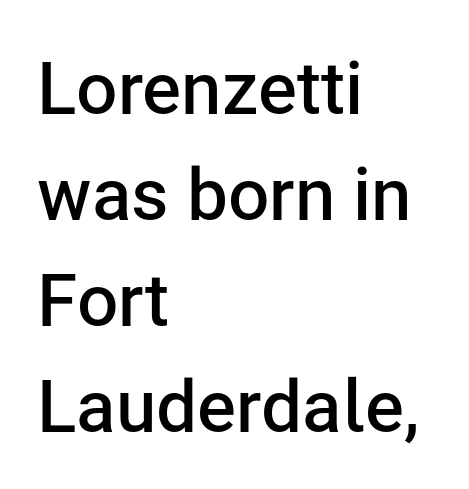
A clean baseline with only descenders dipping below it. Stroke terminals: plain, sans-serif. Character widths vary here, with narrow letters taking less room than wide ones. The lettering stays uniformly vertical, giving the passage a roman look. Its strokes are somewhat broadened, the hallmark of semibold type. What stands out about the letter spacing? Nothing — it is the standard amount.
